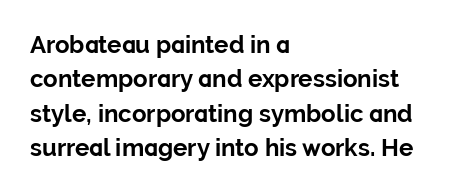
The image shows 24 px bold type, upright; set left-aligned, normal line spacing (1.43x), normal letter spacing, not underlined.
